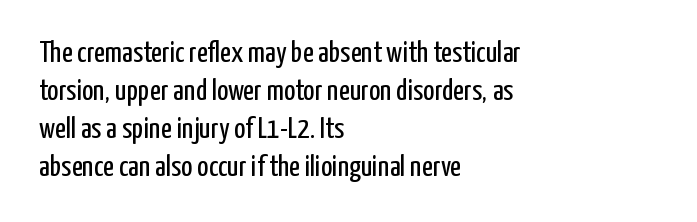
The image shows 30 px regular-weight, condensed sans-serif type, upright; set left-aligned, normal line spacing (1.27x), normal letter spacing, not underlined; low stroke contrast and a medium x-height.
